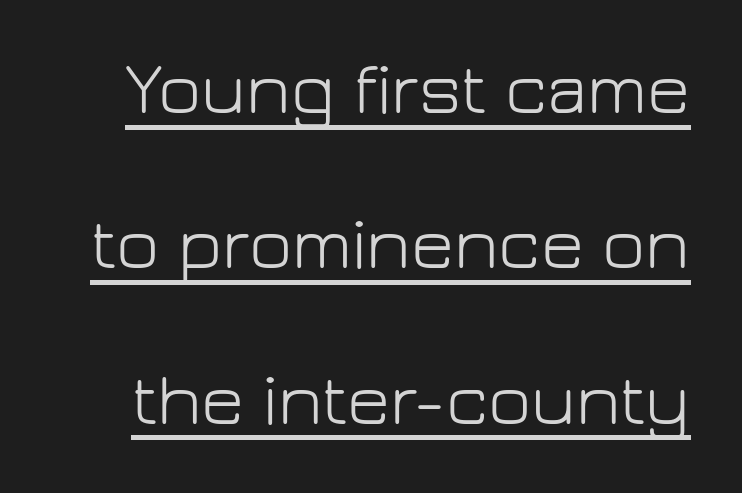
Q: Is the text bold? A: No.
Q: Is the text italic (slanted)? A: No, it is upright.
Q: Is the typeface a serif or a sans-serif typeface? A: Sans-serif.
Q: Is the text underlined? A: Yes.
Q: Is the spacing between letters normal or unusually wide? A: Normal.
Q: Is the spacing between lines tight, normal or loose? A: Loose.
Q: Width (condensed, normal, or wide)? A: Normal.
Q: Stroke contrast? A: Low.
Q: x-height? A: Medium.
Q: Monospaced? A: No.
